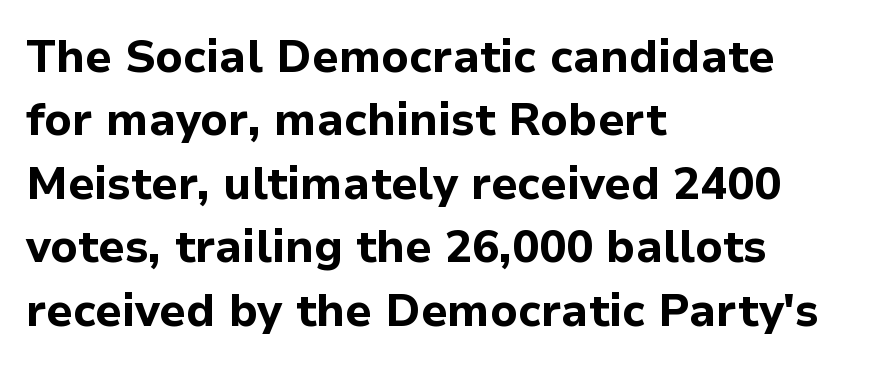
Q: Is the text bold? A: Yes.
Q: Is the text italic (slanted)? A: No, it is upright.
Q: Is the typeface a serif or a sans-serif typeface? A: Sans-serif.
Q: Is the text underlined? A: No.
Q: How is the paragraph aligned? A: Left-aligned.
Q: Is the spacing between letters normal or unusually wide? A: Normal.
Q: Is the spacing between lines tight, normal or loose? A: Normal.
Q: Width (condensed, normal, or wide)? A: Normal.
Q: Stroke contrast? A: Low.
Q: x-height? A: Medium.
Q: Monospaced? A: No.
